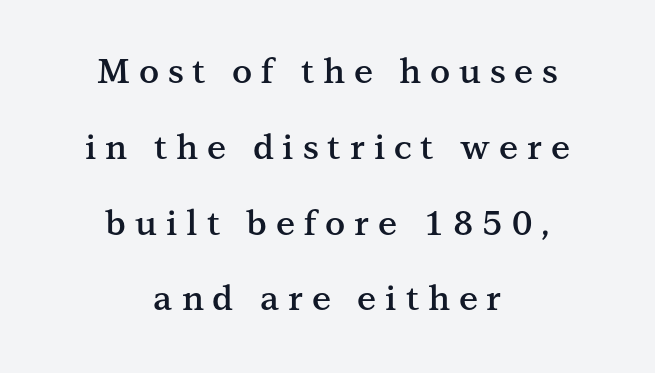
Q: Is the text bold? A: Semi-bold.
Q: Is the text italic (slanted)? A: No, it is upright.
Q: Is the typeface a serif or a sans-serif typeface? A: Serif.
Q: Is the text underlined? A: No.
Q: How is the paragraph aligned? A: Centered.
Q: Is the spacing between letters normal or unusually wide? A: Unusually wide.
Q: Is the spacing between lines tight, normal or loose? A: Loose.
Q: Width (condensed, normal, or wide)? A: Normal.
Q: Stroke contrast? A: Medium.
Q: x-height? A: Medium.
Q: Monospaced? A: No.
